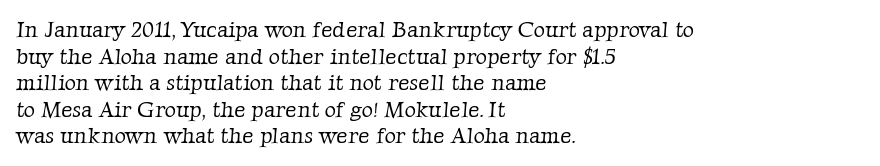
Q: Is the text bold? A: No.
Q: Is the text underlined? A: No.
Q: How is the paragraph aligned? A: Left-aligned.
Q: Is the spacing between letters normal or unusually wide? A: Normal.
